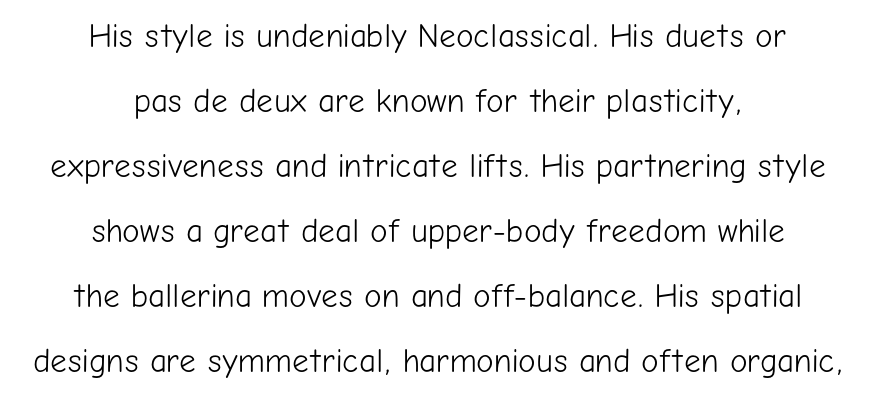
Q: Is the text bold? A: No.
Q: Is the text italic (slanted)? A: No, it is upright.
Q: Is the typeface a serif or a sans-serif typeface? A: Sans-serif.
Q: Is the text underlined? A: No.
Q: How is the paragraph aligned? A: Centered.
Q: Is the spacing between letters normal or unusually wide? A: Normal.
Q: Is the spacing between lines tight, normal or loose? A: Loose.
Q: Width (condensed, normal, or wide)? A: Normal.
Q: Stroke contrast? A: Low.
Q: x-height? A: Medium.
Q: Monospaced? A: No.
